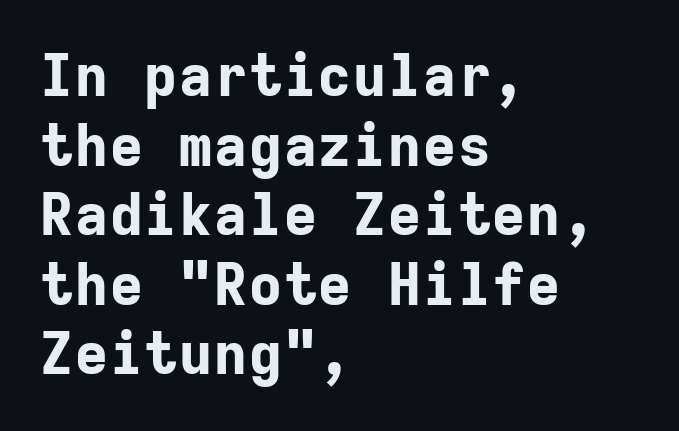
The image shows 58 px bold sans-serif type, upright, monospaced; set left-aligned, line spacing 1.2x, normal letter spacing, not underlined; low stroke contrast and a medium x-height.
